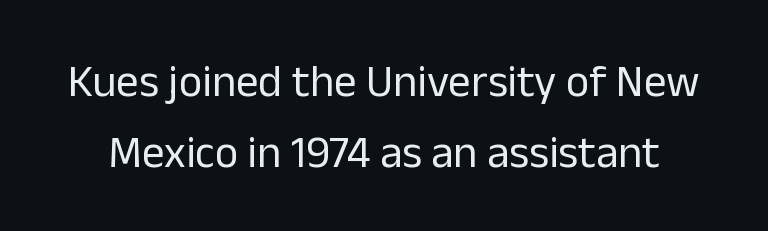
Q: Is the text bold? A: No.
Q: Is the text italic (slanted)? A: No, it is upright.
Q: Is the typeface a serif or a sans-serif typeface? A: Sans-serif.
Q: Is the text underlined? A: No.
Q: Is the spacing between letters normal or unusually wide? A: Normal.
Q: Is the spacing between lines tight, normal or loose? A: Normal.
Q: Width (condensed, normal, or wide)? A: Normal.
Q: Stroke contrast? A: Low.
Q: x-height? A: Medium.
Q: Monospaced? A: No.
